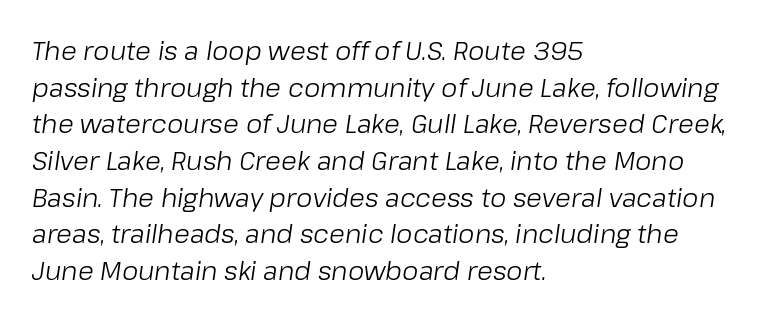
Caption: multi-line text, flush left, ragged right. Nothing heavy about these letters — not bold at all. If you measured baseline to baseline, you'd find a middling distance. Does the lettering tilt? It does — this is italic.
